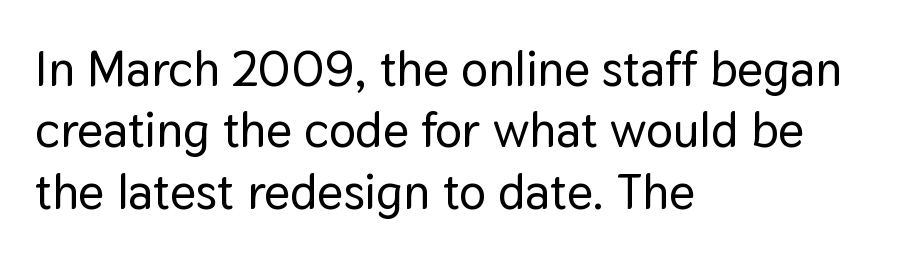
The passage shown is typeset with a sans-serif family. Letters rest on an invisible, unmarked baseline. Caption: standard tracking, unaltered. The rendering uses natural spacing where letterforms have individual widths. Casual observation: everything's shoved over to the left.
